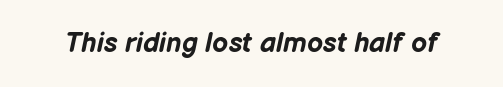
{"italic": "yes", "lean": "right", "slant_degrees": 12, "bold": "yes", "weight": "bold", "width": "normal", "stroke_contrast": "low", "x_height": "medium", "monospaced": "no", "underline": "no", "letter_spacing": "normal", "letter_spacing_em": 0.0, "glyph_px": 28}
